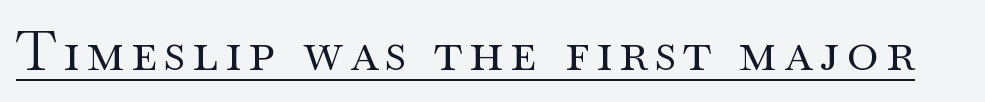
Note the varied advance widths — an 'i' is clearly narrower than an 'm'. These characters rest on top of a visible drawn line. The axis of the letterforms is exactly vertical. Serif or sans? Serif — the stroke terminals have little feet.
